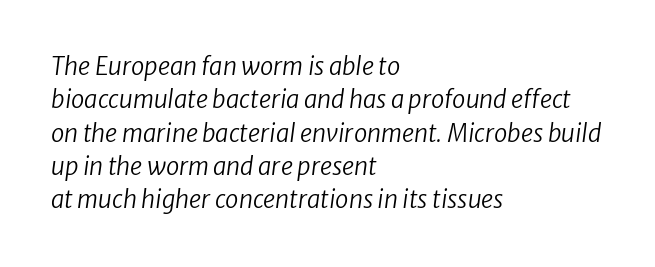
Q: Is the text bold? A: No.
Q: Is the text italic (slanted)? A: Yes, it leans right by about 8 degrees.
Q: Is the text underlined? A: No.
Q: How is the paragraph aligned? A: Left-aligned.
Q: Is the spacing between letters normal or unusually wide? A: Normal.
Q: Is the spacing between lines tight, normal or loose? A: Normal.
